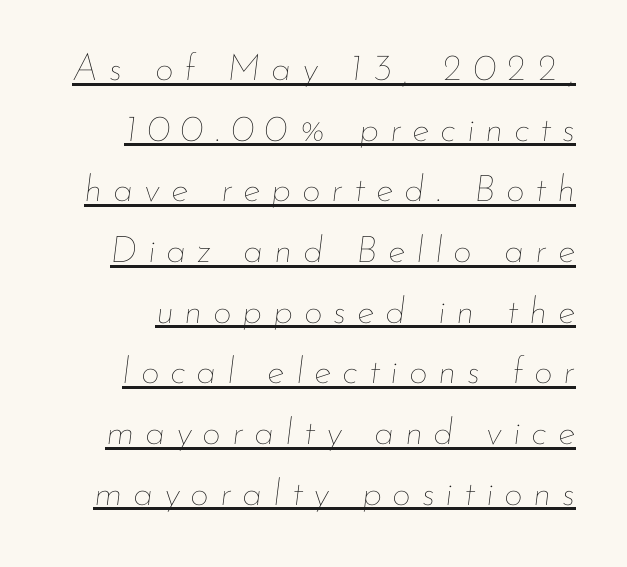
{"italic": "yes", "lean": "right", "slant_degrees": 7, "bold": "no", "weight": "thin", "width": "normal", "stroke_contrast": "low", "x_height": "small", "monospaced": "no", "underline": "yes", "line_spacing": "normal", "line_spacing_ratio": 1.64, "letter_spacing": "wide", "letter_spacing_em": 0.29, "glyph_px": 37}
